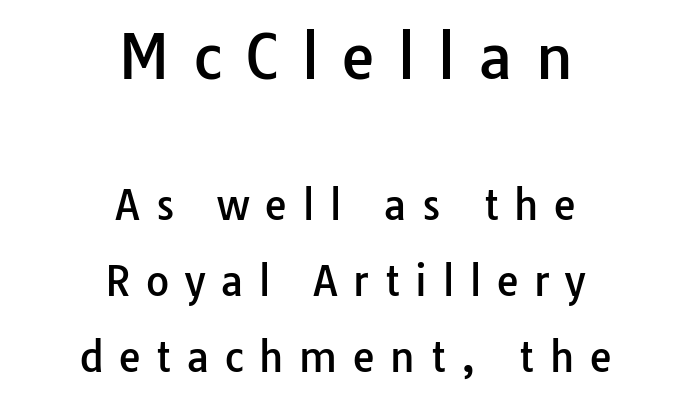
{"serif": "no", "italic": "no", "width": "normal", "stroke_contrast": "low", "x_height": "medium", "monospaced": "no", "underline": "no", "align": "center", "line_spacing_ratio": 1.89, "letter_spacing": "wide", "letter_spacing_em": 0.39, "larger_block": "first", "size_ratio": 1.5, "glyph_px": 60}
